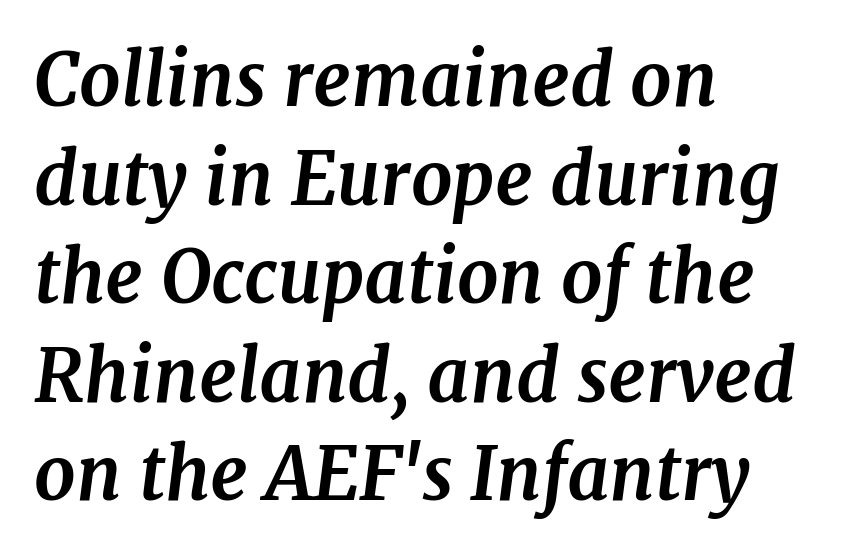
These lines are rendered in a variable-pitch font. These lines carry a lot of weight — the face is fully bold. An italicized treatment has been applied to the whole sample. These lines stack with their left ends in a neat column.
